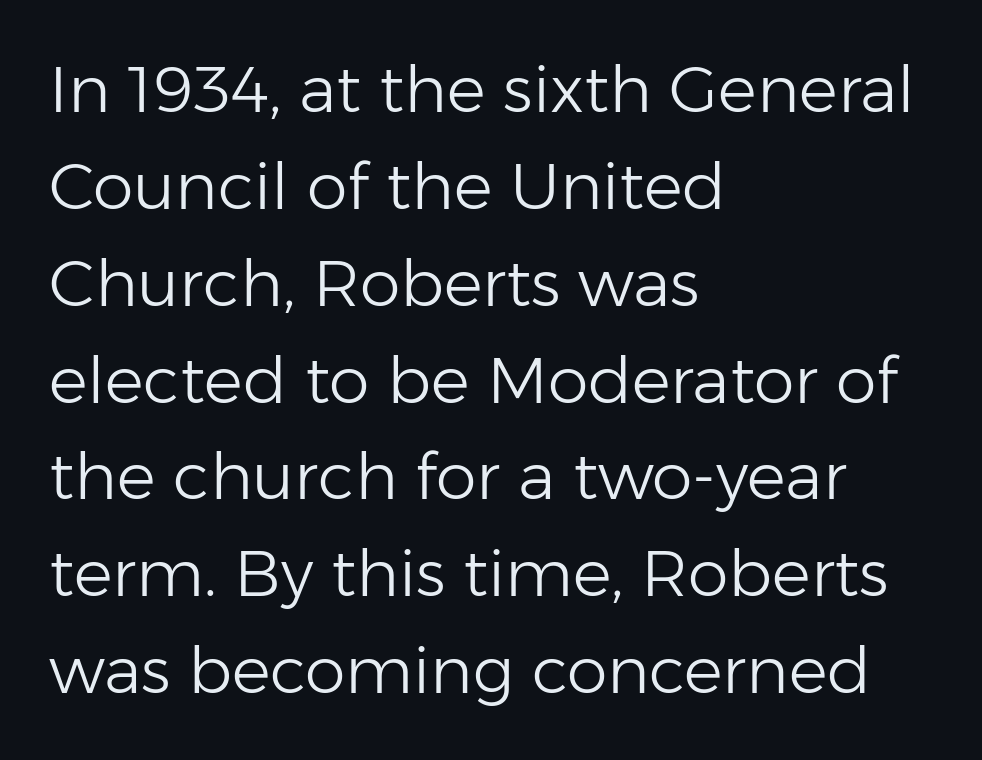
{"serif": "no", "italic": "no", "bold": "no", "weight": "light", "width": "normal", "stroke_contrast": "low", "x_height": "medium", "monospaced": "no", "underline": "no", "align": "left", "line_spacing": "normal", "line_spacing_ratio": 1.49, "letter_spacing": "normal", "letter_spacing_em": 0.0, "glyph_px": 65}
